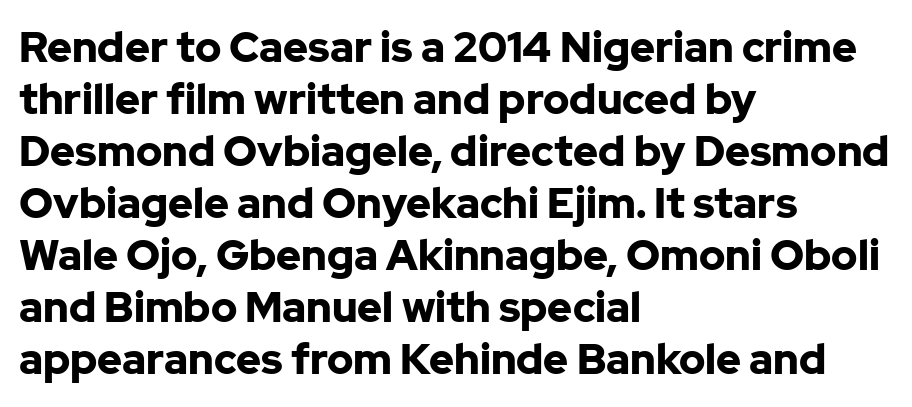
{"serif": "no", "italic": "no", "bold": "yes", "weight": "bold", "width": "normal", "stroke_contrast": "low", "x_height": "medium", "monospaced": "no", "underline": "no", "align": "left", "line_spacing_ratio": 1.24, "letter_spacing": "normal", "letter_spacing_em": 0.0, "glyph_px": 42}
